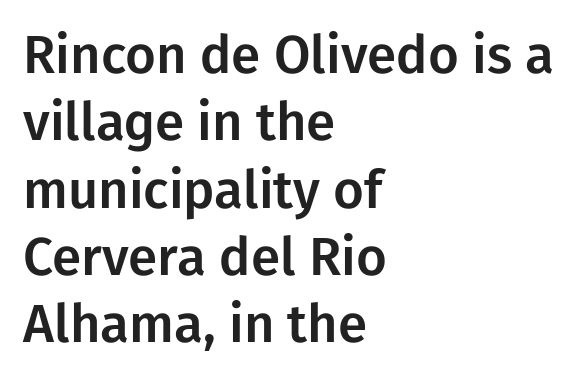
Evenly set lines give the paragraph a standard silhouette. Nobody drew a line under any word here. Left-aligned paragraph, ragged on the right. Stroke terminals: plain, sans-serif.
